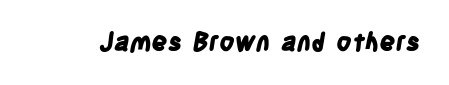
The baseline area is clear. The face used here is rendered with its standard letterfit. The face used here has the dense, thick strokes of a bold.
